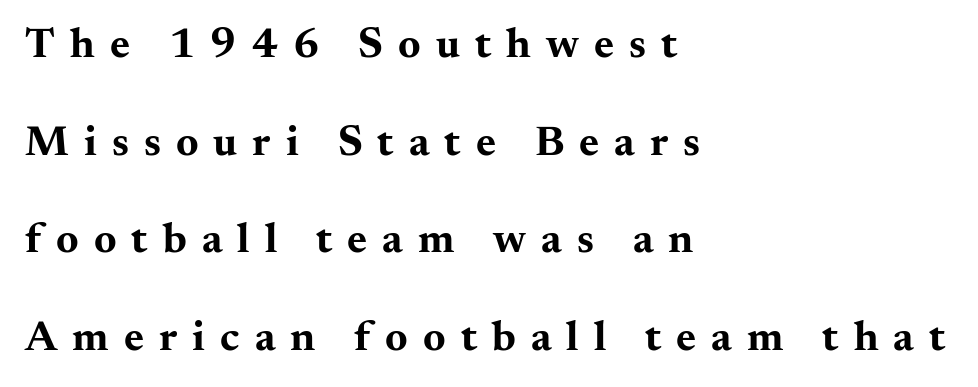
The image shows 43 px bold, wide serif type, upright; set left-aligned, loose line spacing (2.27x), unusually wide letter spacing (+0.35 em), not underlined; medium stroke contrast and a small x-height.
